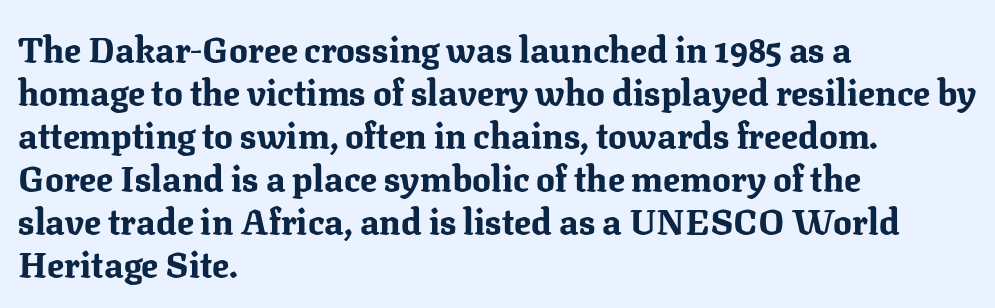
Examine the stroke ends and you'll spot serifs. The lettering holds an erect, upright posture throughout. How are the letters spaced? Ordinarily, with no added tracking. Leftover space on each line is placed entirely after the last word. Is this a fixed-width face? No — the glyphs have proportional, varying widths. Check under the words: just untouched page.
